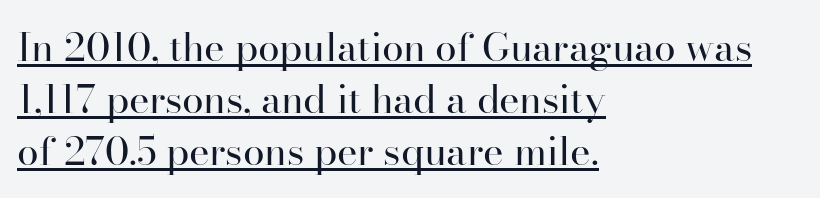
{"serif": "yes", "italic": "no", "bold": "no", "weight": "regular", "width": "normal", "stroke_contrast": "high", "x_height": "small", "monospaced": "no", "underline": "yes", "align": "left", "line_spacing": "normal", "line_spacing_ratio": 1.33, "letter_spacing": "normal", "letter_spacing_em": 0.0, "glyph_px": 39}
